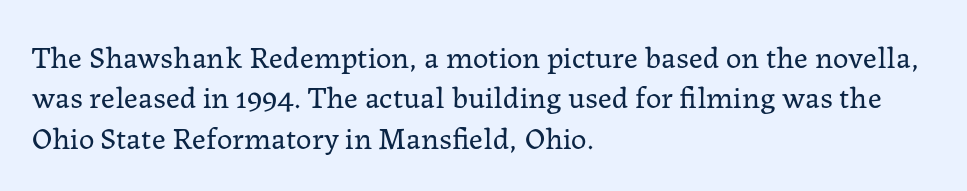
Q: Is the text bold? A: No.
Q: Is the text italic (slanted)? A: No, it is upright.
Q: Is the typeface a serif or a sans-serif typeface? A: Serif.
Q: Is the text underlined? A: No.
Q: How is the paragraph aligned? A: Left-aligned.
Q: Is the spacing between letters normal or unusually wide? A: Normal.
Q: Is the spacing between lines tight, normal or loose? A: Normal.
Q: Width (condensed, normal, or wide)? A: Normal.
Q: Stroke contrast? A: Low.
Q: x-height? A: Medium.
Q: Monospaced? A: No.
